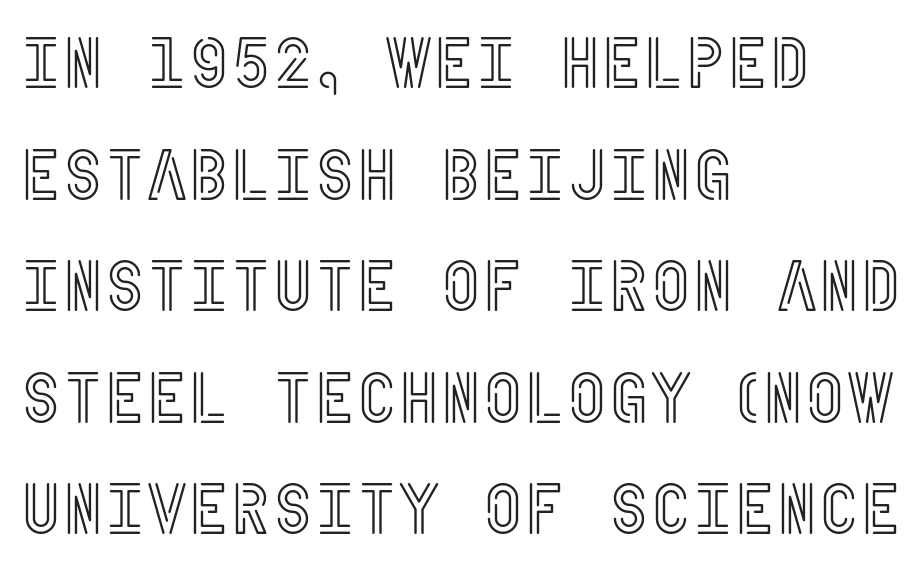
Layout note: lines flush left. Glyph-to-glyph distance matches everyday printed text. This sample uses an upright cut, with every glyph sitting square on the baseline. Is there much room between lines? A standard amount, neither cramped nor airy. The zone under the glyphs is completely vacant.
